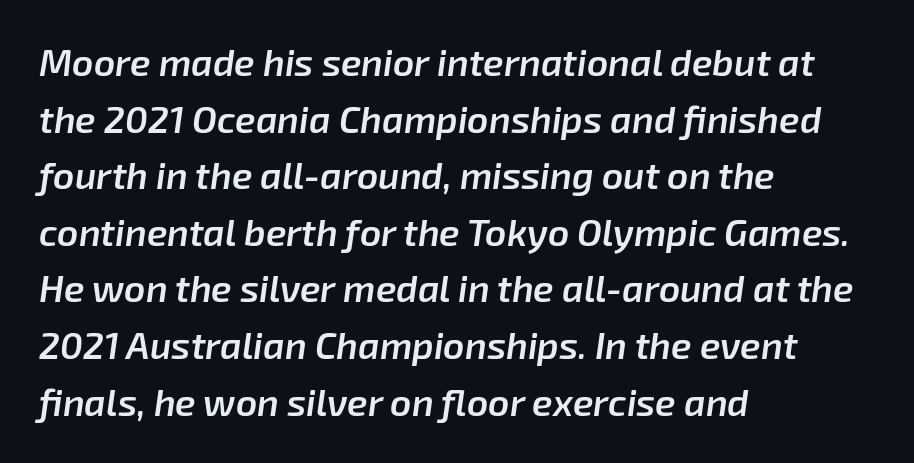
{"italic": "yes", "lean": "right", "slant_degrees": 8, "bold": "semi", "weight": "semibold", "width": "normal", "stroke_contrast": "low", "x_height": "medium", "monospaced": "no", "underline": "no", "align": "left", "line_spacing": "normal", "line_spacing_ratio": 1.53, "letter_spacing": "normal", "letter_spacing_em": 0.0, "glyph_px": 37}
